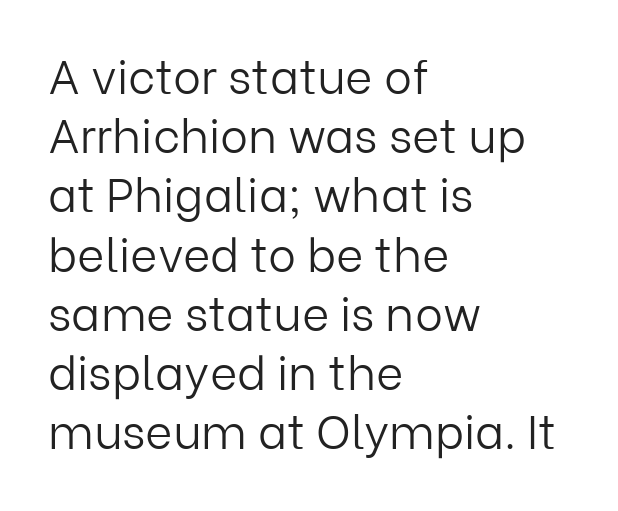
The letterforms sit at book weight or below. The letters advance in unequal steps, a hallmark of proportional type. Evenly set lines give the paragraph a standard silhouette. The type sits square on the baseline with zero lean. The type is set solid horizontally, with unmodified tracking. Font category for this specimen: sans-serif.
